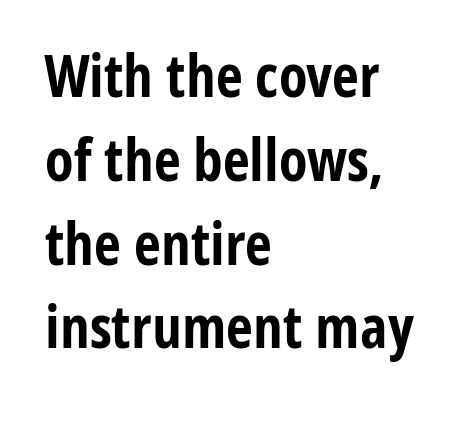
Q: Is the text bold? A: Yes.
Q: Is the text italic (slanted)? A: No, it is upright.
Q: Is the typeface a serif or a sans-serif typeface? A: Sans-serif.
Q: Is the text underlined? A: No.
Q: How is the paragraph aligned? A: Left-aligned.
Q: Is the spacing between letters normal or unusually wide? A: Normal.
Q: Is the spacing between lines tight, normal or loose? A: Normal.
Q: Width (condensed, normal, or wide)? A: Condensed.
Q: Stroke contrast? A: Low.
Q: x-height? A: Medium.
Q: Monospaced? A: No.
